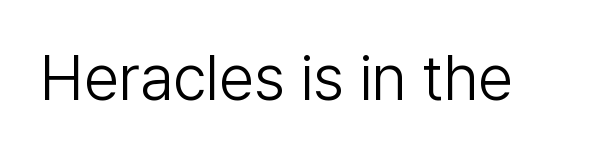
The image shows 63 px light sans-serif type, upright; set normal letter spacing, not underlined; low stroke contrast and a medium x-height.
